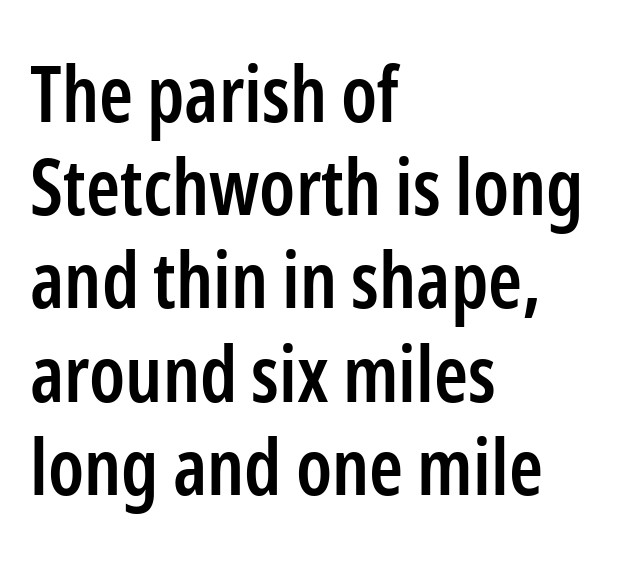
Summary of weight: moderately heavy, a semibold. Nope, not italic — everything's standing straight. Nothing unusual about the tracking: characters are spaced as the font intends. The area under the type is left untouched. Serifs: no, the terminals of the letterforms are clean.
